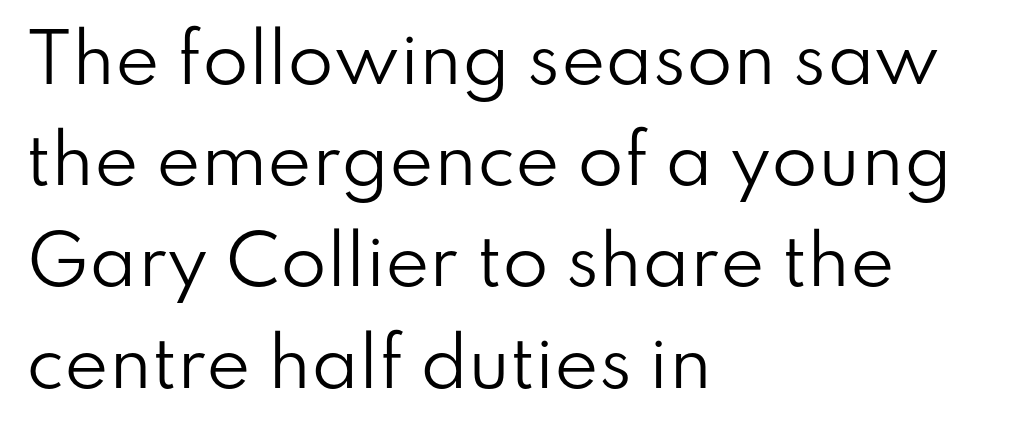
The image shows 67 px regular-weight sans-serif type, upright; set left-aligned, normal line spacing (1.51x), normal letter spacing, not underlined; low stroke contrast and a small x-height.
